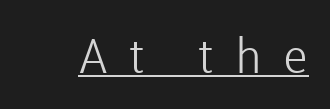
{"serif": "no", "italic": "no", "bold": "no", "weight": "light", "width": "normal", "stroke_contrast": "low", "x_height": "medium", "monospaced": "no", "underline": "yes", "letter_spacing": "wide", "letter_spacing_em": 0.45, "glyph_px": 48}
